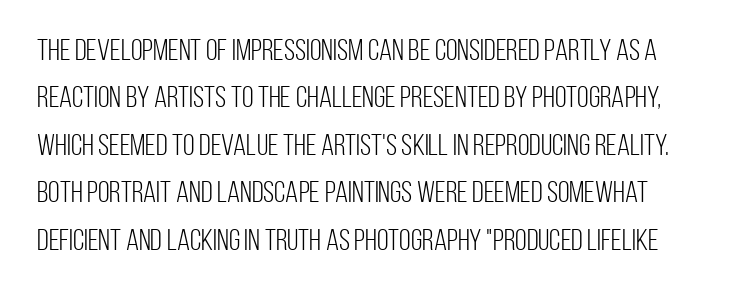
The weight tops out at a normal text grade. Tracking here is standard; glyphs follow each other at the usual distance. Regarding leading, the lines here are spaced in the standard way. A typesetter would mark this as roman, not italic.
